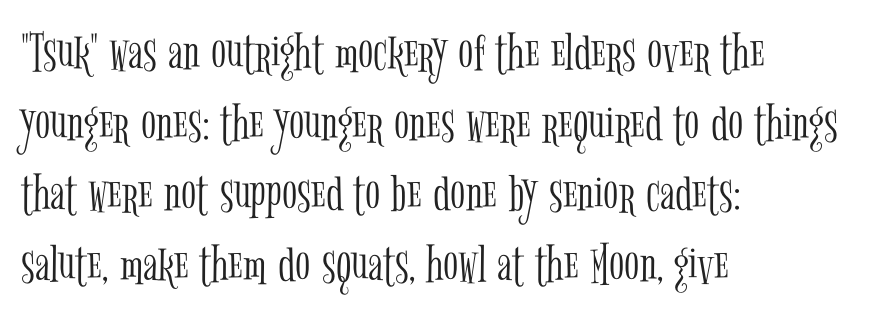
The image shows 56 px light, condensed serif type, upright; set left-aligned, normal line spacing (1.26x), normal letter spacing, not underlined; low stroke contrast and a medium x-height.
